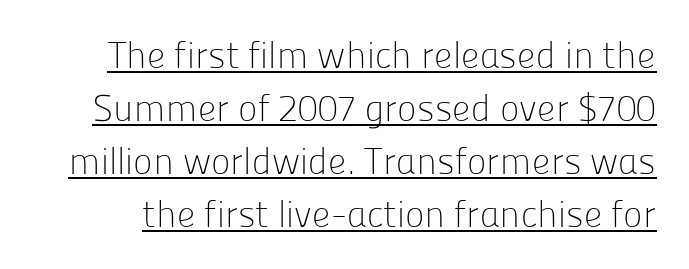
Q: Is the text bold? A: No.
Q: Is the text italic (slanted)? A: No, it is upright.
Q: Is the typeface a serif or a sans-serif typeface? A: Sans-serif.
Q: Is the text underlined? A: Yes.
Q: Is the spacing between letters normal or unusually wide? A: Normal.
Q: Is the spacing between lines tight, normal or loose? A: Normal.
Q: Width (condensed, normal, or wide)? A: Normal.
Q: Stroke contrast? A: Low.
Q: x-height? A: Medium.
Q: Monospaced? A: No.
